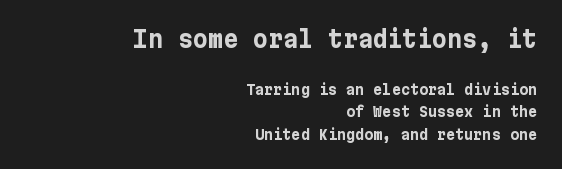
{"italic": "no", "bold": "yes", "underline": "no", "align": "right", "line_spacing": "normal", "line_spacing_ratio": 1.62, "letter_spacing": "normal", "letter_spacing_em": 0.0, "larger_block": "first", "size_ratio": 1.64, "glyph_px": 23}
